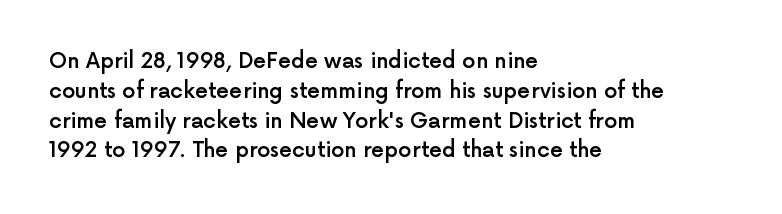
{"italic": "no", "bold": "semi", "underline": "no", "align": "left", "line_spacing": "normal", "line_spacing_ratio": 1.42, "letter_spacing": "normal", "letter_spacing_em": 0.0, "glyph_px": 21}
